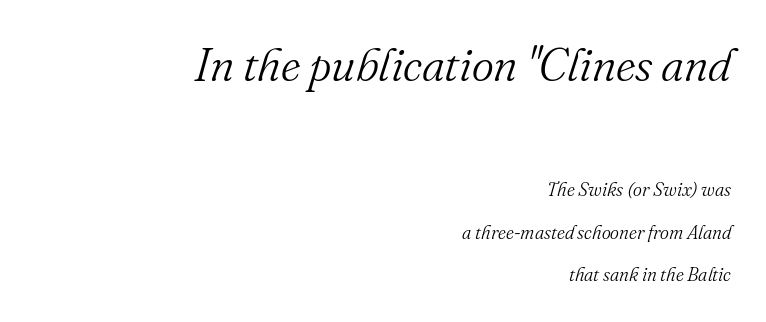
{"serif": "yes", "italic": "yes", "lean": "right", "slant_degrees": 16, "bold": "no", "weight": "light", "width": "normal", "stroke_contrast": "medium", "x_height": "small", "monospaced": "no", "underline": "no", "align": "right", "line_spacing": "loose", "line_spacing_ratio": 2.23, "letter_spacing": "normal", "letter_spacing_em": 0.0, "larger_block": "first", "size_ratio": 2.47, "glyph_px": 47}
